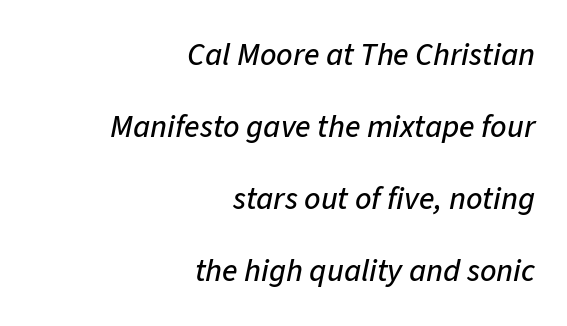
{"italic": "yes", "lean": "right", "slant_degrees": 11, "width": "normal", "stroke_contrast": "low", "x_height": "medium", "monospaced": "no", "underline": "no", "align": "right", "line_spacing": "loose", "line_spacing_ratio": 2.25, "letter_spacing": "normal", "letter_spacing_em": 0.0, "glyph_px": 32}
